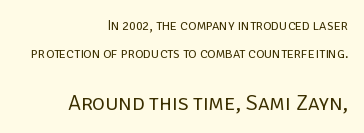
The image shows 22 px text type, upright; set right-aligned, loose line spacing (1.97x), normal letter spacing, not underlined; the second (bottom) block is 1.57x larger.
